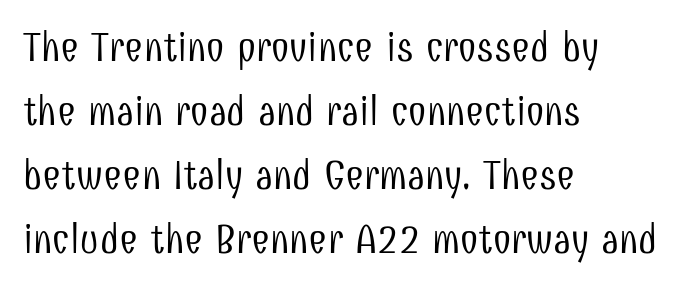
A classic flush-left, rag-right setting is used for this passage. The type family on display is of the sans-serif kind. Proportional: the letters do not fall into vertical columns. The specimen reads as upright at a glance. Type without underlining.
